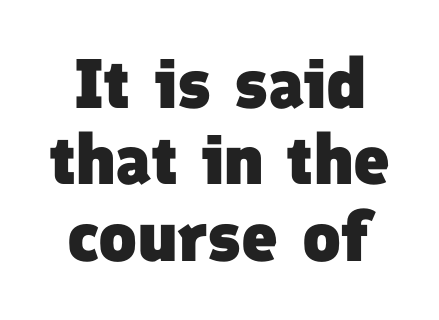
What stands out about the letter spacing? Nothing — it is the standard amount. Bare-footed words on every line. The vertical gap from one line to the next is small. These lines are composed in type without serifs. How heavy is the stroke? Heavy — this is a bold. The rendering uses natural spacing where letterforms have individual widths.
